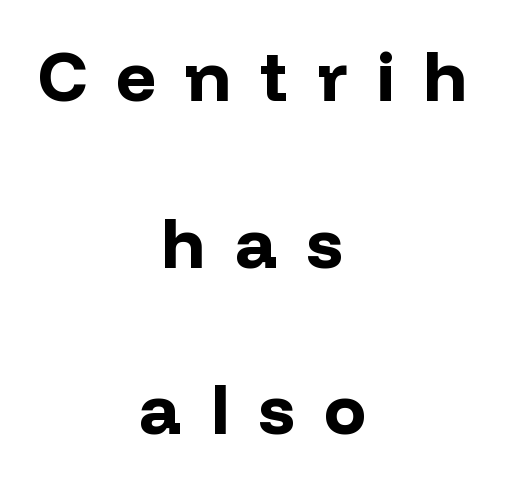
{"serif": "no", "italic": "no", "bold": "yes", "weight": "bold", "width": "normal", "stroke_contrast": "low", "x_height": "medium", "monospaced": "no", "underline": "no", "align": "center", "line_spacing": "loose", "line_spacing_ratio": 2.38, "letter_spacing": "wide", "letter_spacing_em": 0.42, "glyph_px": 70}
